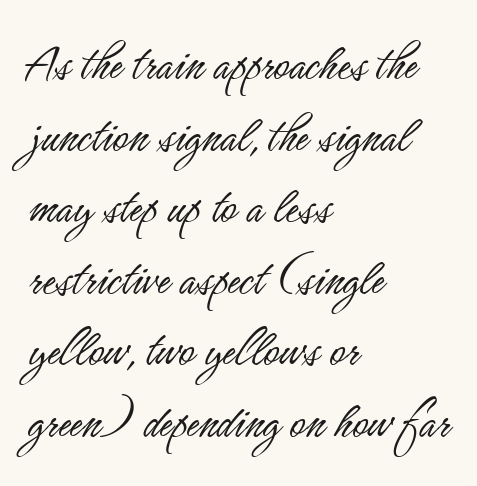
You could not count columns in this text — the font is proportionally spaced. Type without underlining. Teacher's note: observe the even left margin — that is flush-left alignment.
